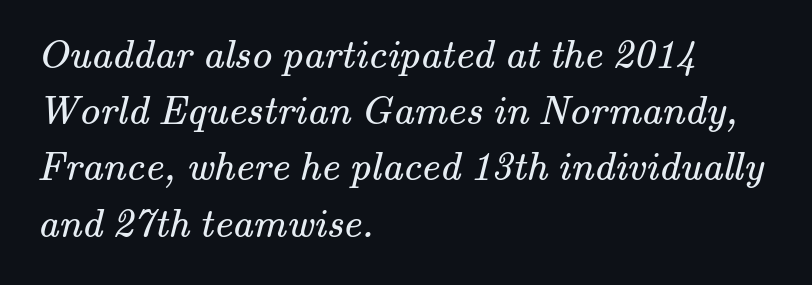
The area under the type is left untouched. The paragraph has a hard left edge and a soft right edge. A light-to-regular cut is what we see here. Each letter's strokes conclude with small projecting serifs. How would I describe the line gaps? Plain and ordinary. These lines keep a tight, regular rhythm from letter to letter.
